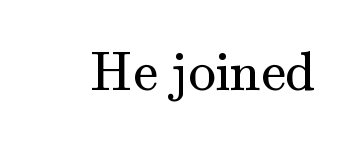
The image shows 55 px regular-weight serif type, upright; set normal letter spacing, not underlined; medium stroke contrast and a small x-height.
